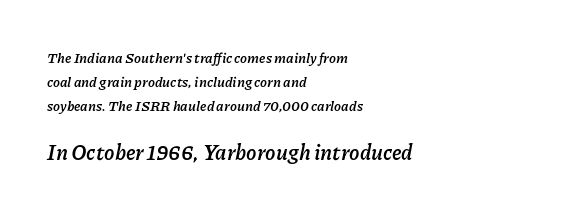
{"italic": "yes", "lean": "right", "slant_degrees": 11, "bold": "yes", "underline": "no", "align": "left", "line_spacing_ratio": 1.73, "letter_spacing": "normal", "letter_spacing_em": 0.0, "larger_block": "second", "size_ratio": 1.5, "glyph_px": 21}
